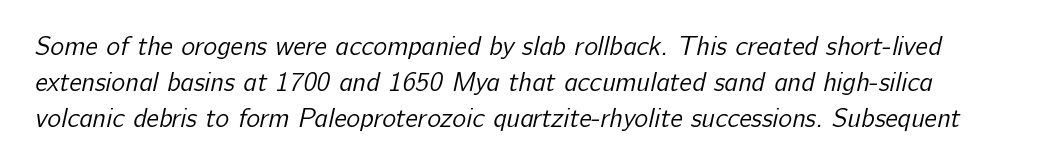
{"bold": "no", "underline": "no", "line_spacing": "normal", "line_spacing_ratio": 1.39, "letter_spacing": "normal", "letter_spacing_em": 0.0, "glyph_px": 26}
